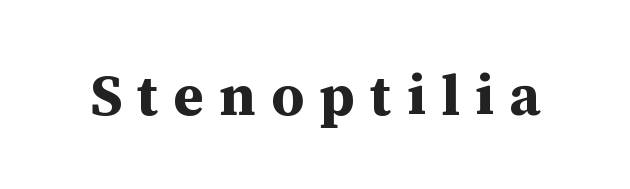
Q: Is the text bold? A: Yes.
Q: Is the text italic (slanted)? A: No, it is upright.
Q: Is the typeface a serif or a sans-serif typeface? A: Serif.
Q: Is the text underlined? A: No.
Q: Is the spacing between letters normal or unusually wide? A: Unusually wide.
Q: Width (condensed, normal, or wide)? A: Normal.
Q: Stroke contrast? A: Medium.
Q: x-height? A: Medium.
Q: Monospaced? A: No.
